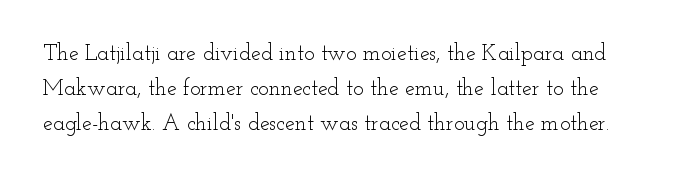
The image shows 22 px text type, upright; set normal line spacing (1.6x), normal letter spacing, not underlined.
